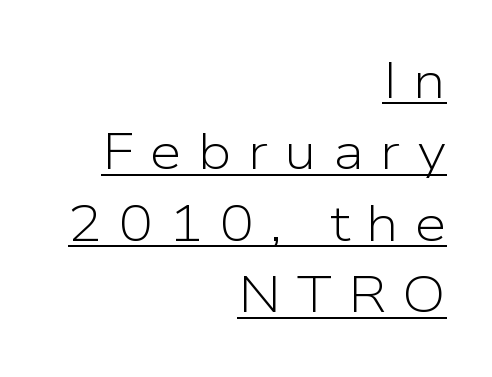
Q: Is the text bold? A: No.
Q: Is the text italic (slanted)? A: No, it is upright.
Q: Is the typeface a serif or a sans-serif typeface? A: Sans-serif.
Q: Is the text underlined? A: Yes.
Q: How is the paragraph aligned? A: Right-aligned.
Q: Is the spacing between letters normal or unusually wide? A: Unusually wide.
Q: Is the spacing between lines tight, normal or loose? A: Normal.
Q: Width (condensed, normal, or wide)? A: Normal.
Q: Stroke contrast? A: Low.
Q: x-height? A: Medium.
Q: Monospaced? A: No.
